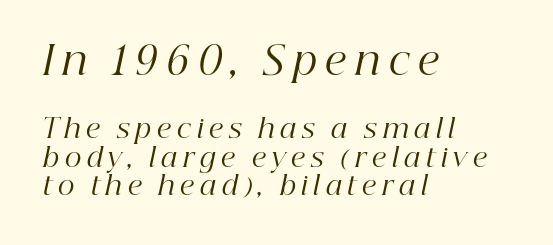
No word sits above an underline. Weight class: somewhere from thin through regular. Line starts are locked; line ends wander. Line spacing here is tight. Italic: yes, the glyphs are oblique. Tracking value appears strongly positive — letters spread wide.
